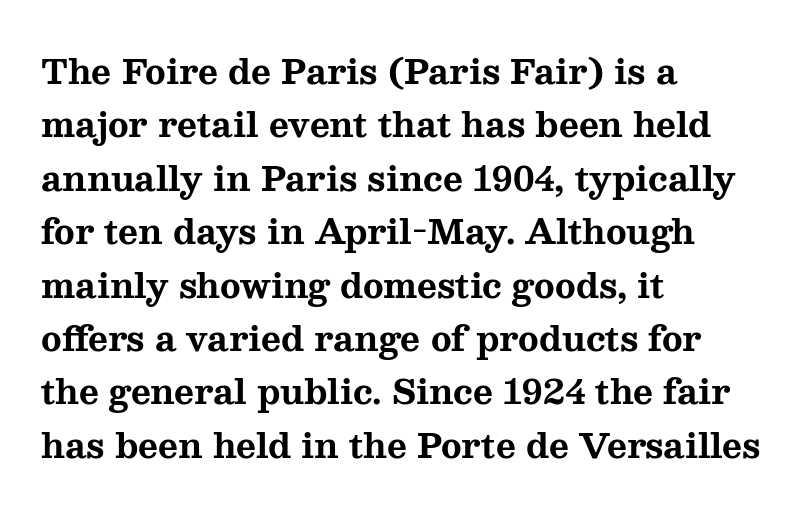
Q: Is the text bold? A: Yes.
Q: Is the text italic (slanted)? A: No, it is upright.
Q: Is the typeface a serif or a sans-serif typeface? A: Serif.
Q: Is the text underlined? A: No.
Q: How is the paragraph aligned? A: Left-aligned.
Q: Is the spacing between letters normal or unusually wide? A: Normal.
Q: Is the spacing between lines tight, normal or loose? A: Normal.
Q: Width (condensed, normal, or wide)? A: Wide.
Q: Stroke contrast? A: Medium.
Q: x-height? A: Medium.
Q: Monospaced? A: No.
